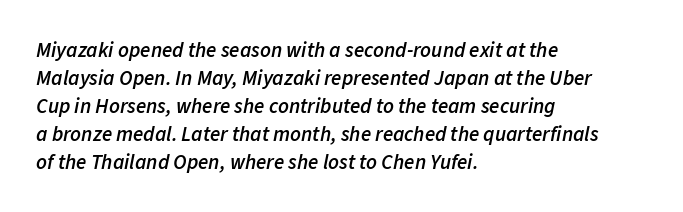
The image shows 21 px text type, italic (leaning right); set left-aligned, normal line spacing (1.33x), normal letter spacing, not underlined.
